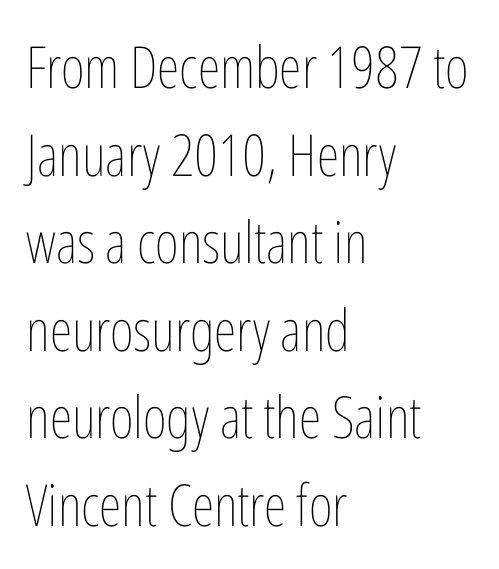
These lines are rendered in a variable-pitch font. No extra ink here — the face is not bold. The type sits square on the baseline with zero lean. Descender tails drop into unmarked territory.
